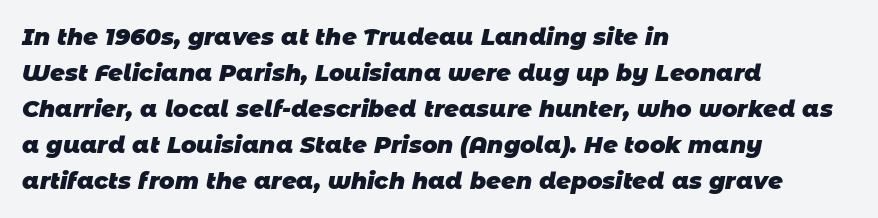
Q: Is the text bold? A: Yes.
Q: Is the text underlined? A: No.
Q: How is the paragraph aligned? A: Left-aligned.
Q: Is the spacing between letters normal or unusually wide? A: Normal.
Q: Is the spacing between lines tight, normal or loose? A: Normal.
